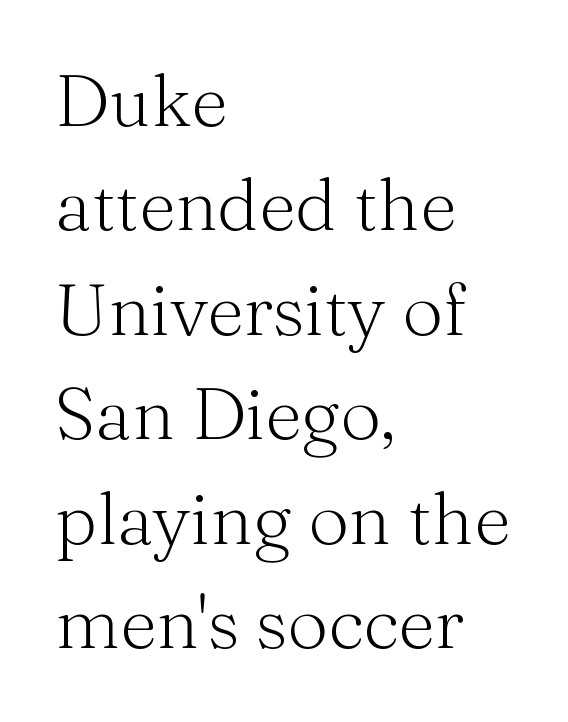
{"serif": "yes", "italic": "no", "bold": "no", "weight": "light", "width": "normal", "stroke_contrast": "medium", "x_height": "medium", "monospaced": "no", "underline": "no", "align": "left", "line_spacing": "normal", "line_spacing_ratio": 1.45, "letter_spacing": "normal", "letter_spacing_em": 0.0, "glyph_px": 72}
